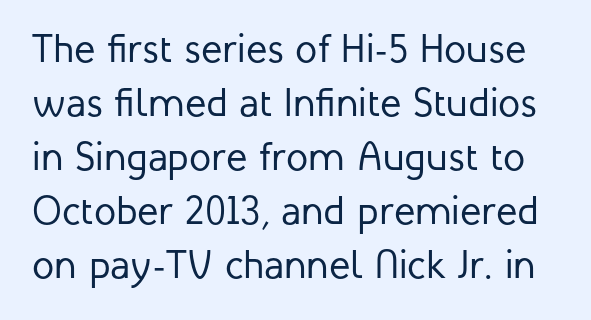
The image shows 40 px regular-weight sans-serif type, upright; set normal line spacing (1.35x), normal letter spacing, not underlined; low stroke contrast and a medium x-height.
